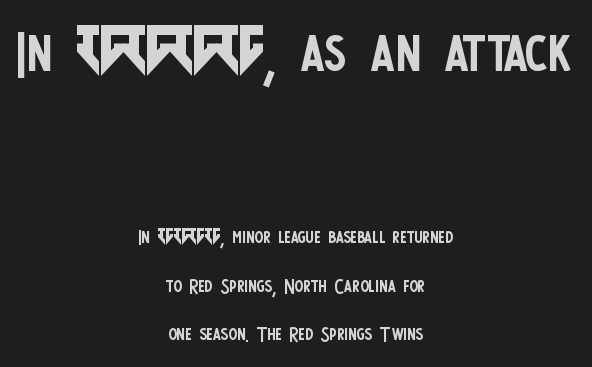
{"serif": "no", "italic": "no", "bold": "no", "weight": "regular", "width": "condensed", "stroke_contrast": "low", "x_height": "large", "monospaced": "no", "underline": "no", "align": "center", "line_spacing_ratio": 1.87, "letter_spacing": "normal", "letter_spacing_em": 0.0, "larger_block": "first", "size_ratio": 3.0, "glyph_px": 78}
